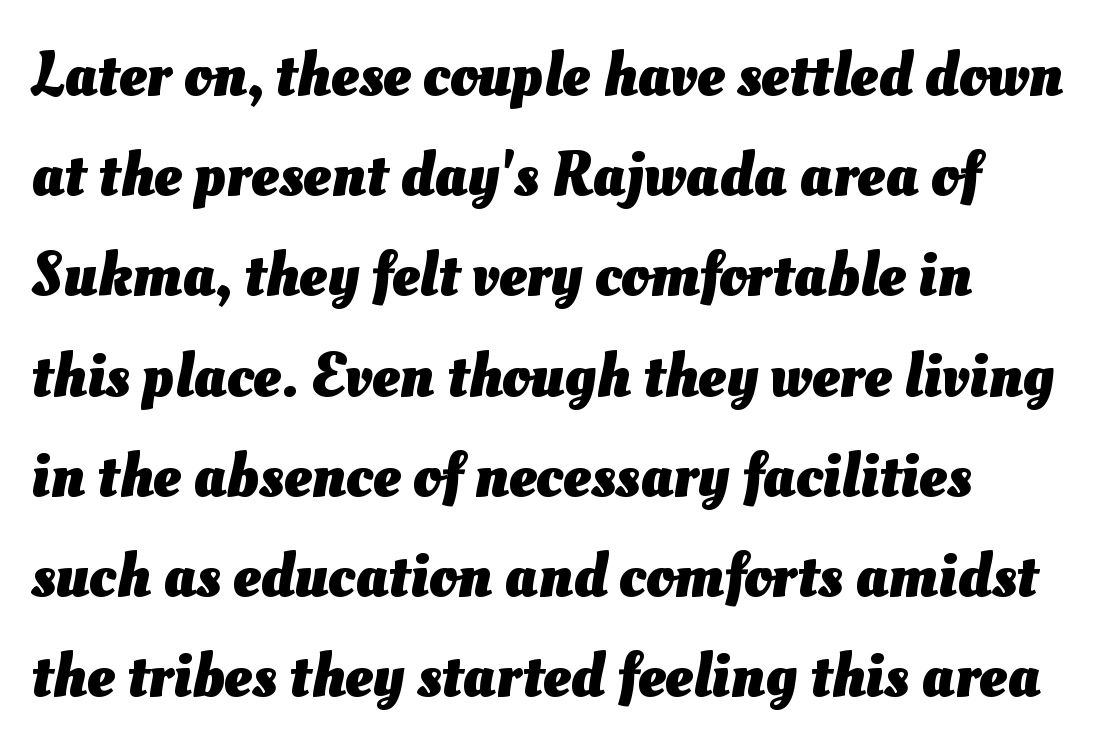
Q: Is the text bold? A: Yes.
Q: Is the text underlined? A: No.
Q: Is the spacing between letters normal or unusually wide? A: Normal.
Q: Is the spacing between lines tight, normal or loose? A: Normal.
Q: Width (condensed, normal, or wide)? A: Normal.
Q: Stroke contrast? A: Medium.
Q: x-height? A: Small.
Q: Monospaced? A: No.
